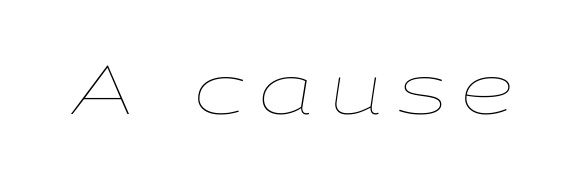
The image shows 68 px thin, wide type, italic (leaning right); set unusually wide letter spacing (+0.22 em), not underlined; low stroke contrast and a medium x-height.
